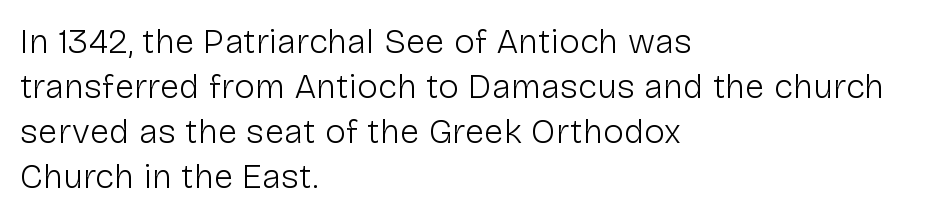
{"serif": "no", "italic": "no", "bold": "no", "weight": "light", "width": "normal", "stroke_contrast": "low", "x_height": "medium", "monospaced": "no", "underline": "no", "align": "left", "line_spacing": "normal", "line_spacing_ratio": 1.29, "letter_spacing": "normal", "letter_spacing_em": 0.0, "glyph_px": 35}
